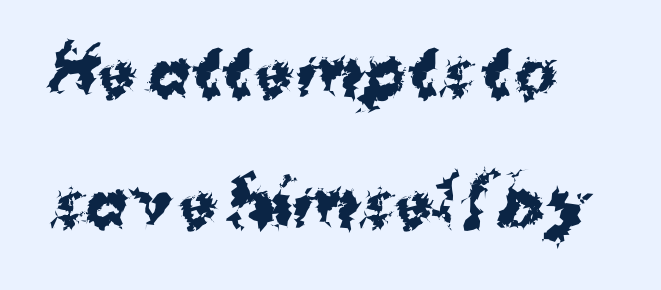
These lines stand farther apart than default settings would place them. Strong, thick strokes mark this as bold type. Students, note that the glyphs here touch the page at normal intervals. No feet cap the strokes, marking this as sans-serif type. Character widths vary here, with narrow letters taking less room than wide ones.
